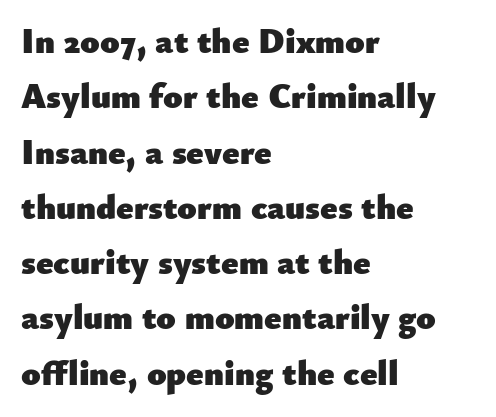
Typesetter's note: full bold, strokes at maximum text heaviness. Italic: no, the glyphs are upright roman. The lines in this sample share a left origin and differ only in where they stop. Regular leading.
